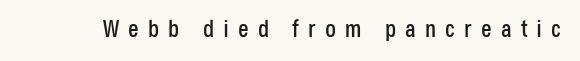
{"italic": "no", "underline": "no", "letter_spacing": "wide", "letter_spacing_em": 0.38, "glyph_px": 24}
